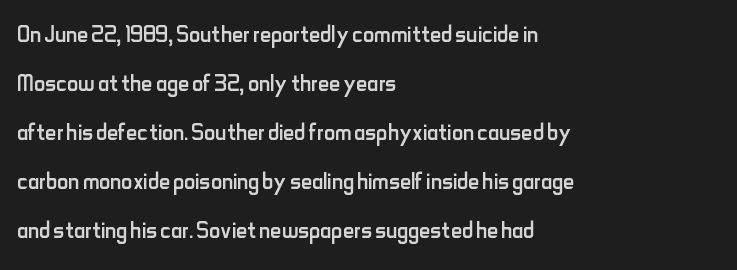
Summary of weight: not heavy and not bold. Visually the block forms a straight wall on the left and a jagged coastline on the right. Each letter keeps its own natural width here, so spacing adapts to shape. No italicization has been applied; the sample stays upright. The space beneath each line is pristine and unruled. How are the letters spaced? Ordinarily, with no added tracking.
